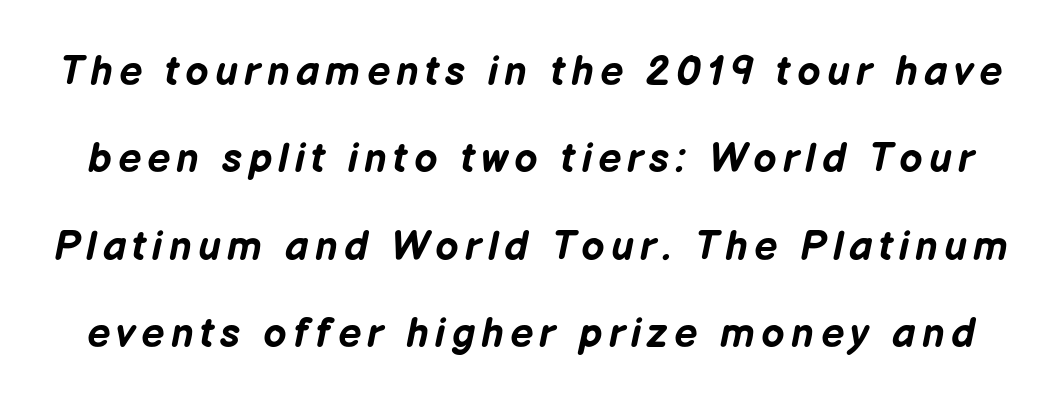
{"italic": "yes", "lean": "right", "slant_degrees": 12, "bold": "yes", "weight": "bold", "width": "normal", "stroke_contrast": "low", "x_height": "medium", "monospaced": "no", "underline": "no", "line_spacing": "loose", "line_spacing_ratio": 2.13, "glyph_px": 41}
